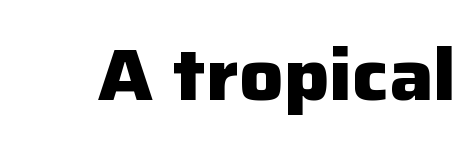
The image shows 73 px heavy sans-serif type, upright; set normal letter spacing, not underlined; low stroke contrast and a medium x-height.
